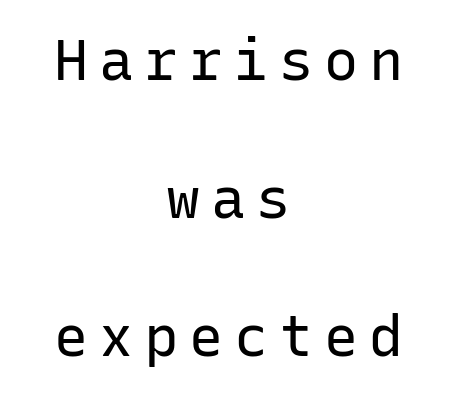
Q: Is the text bold? A: No.
Q: Is the text italic (slanted)? A: No, it is upright.
Q: Is the typeface a serif or a sans-serif typeface? A: Sans-serif.
Q: Is the text underlined? A: No.
Q: How is the paragraph aligned? A: Centered.
Q: Is the spacing between lines tight, normal or loose? A: Loose.
Q: Width (condensed, normal, or wide)? A: Normal.
Q: Stroke contrast? A: Low.
Q: x-height? A: Medium.
Q: Monospaced? A: Yes.
